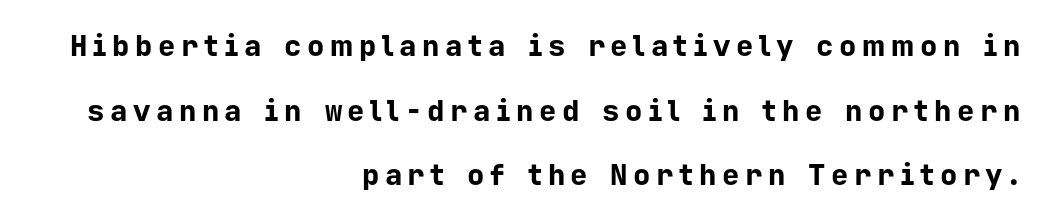
Designer's note — italics off, roman on. One-word summary of the alignment: right. The font is running at its bold setting. The letters march in equal steps, a hallmark of fixed-pitch type. If you measured baseline to baseline, you'd find a long distance.
